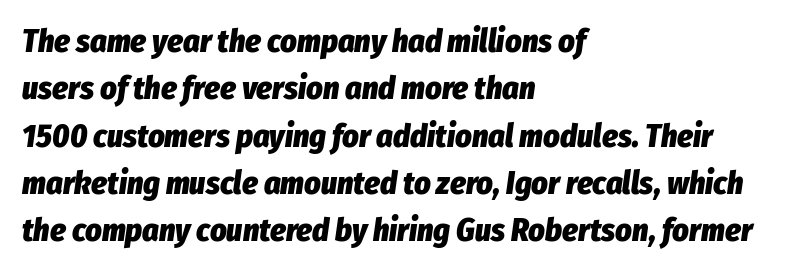
{"italic": "yes", "lean": "right", "slant_degrees": 8, "bold": "yes", "weight": "heavy", "width": "condensed", "stroke_contrast": "low", "x_height": "medium", "monospaced": "no", "underline": "no", "align": "left", "line_spacing": "normal", "line_spacing_ratio": 1.48, "letter_spacing": "normal", "letter_spacing_em": 0.0, "glyph_px": 32}
